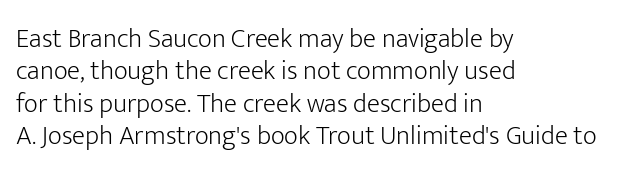
The image shows 27 px text type, upright; set left-aligned, line spacing 1.2x, normal letter spacing, not underlined.
